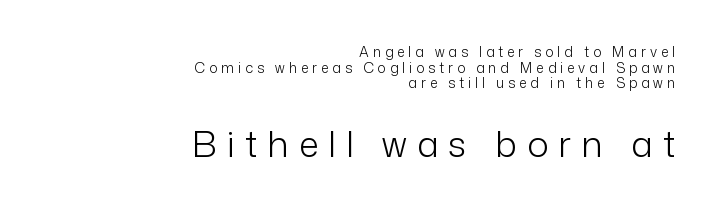
These lines are rendered in a variable-pitch font. Students, observe: this is what under-led, compact text looks like. The glyphs are unaccompanied by any horizontal stroke below them. Each stroke keeps to a modest, everyday thickness or less.
